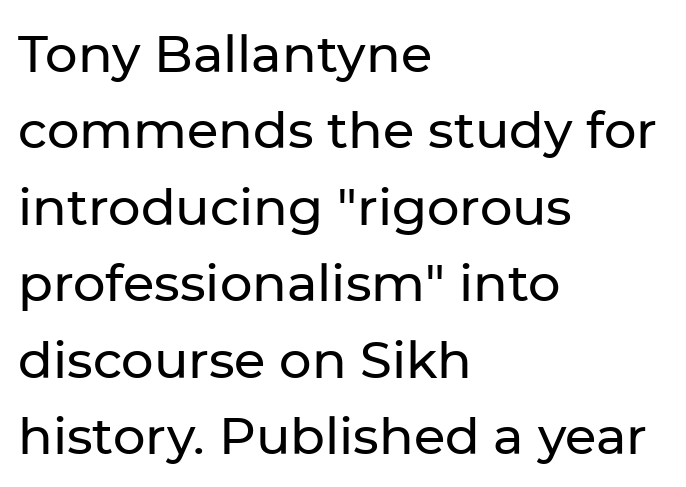
{"serif": "no", "italic": "no", "width": "normal", "stroke_contrast": "low", "x_height": "medium", "monospaced": "no", "underline": "no", "align": "left", "line_spacing": "normal", "line_spacing_ratio": 1.5, "letter_spacing": "normal", "letter_spacing_em": 0.0, "glyph_px": 51}
